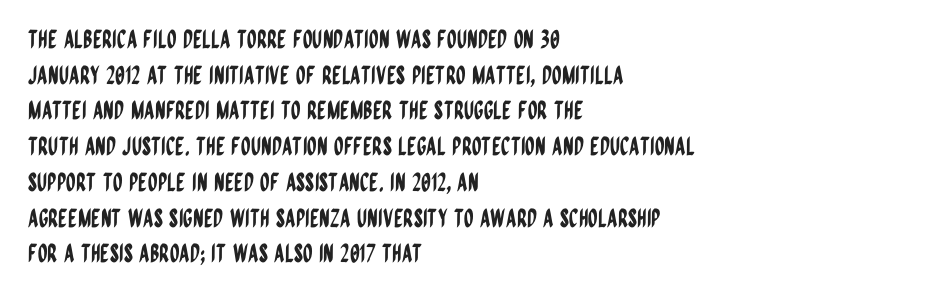
Q: Is the text italic (slanted)? A: No, it is upright.
Q: Is the text underlined? A: No.
Q: How is the paragraph aligned? A: Left-aligned.
Q: Is the spacing between letters normal or unusually wide? A: Normal.
Q: Is the spacing between lines tight, normal or loose? A: Normal.
